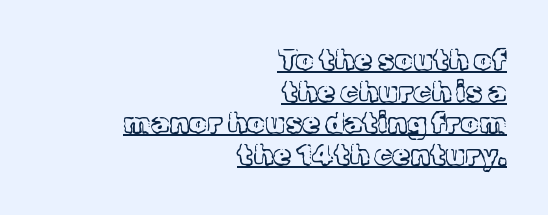
The image shows 29 px light serif type, upright; set right-aligned, tight line spacing (1.09x), normal letter spacing, underlined; a medium x-height.
